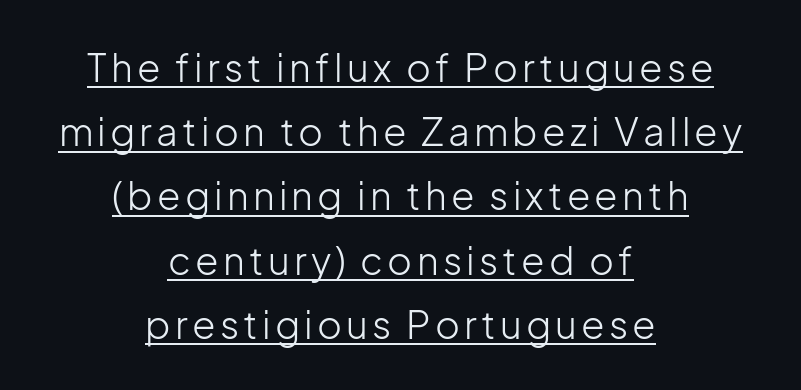
Q: Is the text bold? A: No.
Q: Is the text italic (slanted)? A: No, it is upright.
Q: Is the typeface a serif or a sans-serif typeface? A: Sans-serif.
Q: Is the text underlined? A: Yes.
Q: How is the paragraph aligned? A: Centered.
Q: Is the spacing between lines tight, normal or loose? A: Normal.
Q: Width (condensed, normal, or wide)? A: Normal.
Q: Stroke contrast? A: Low.
Q: x-height? A: Medium.
Q: Monospaced? A: No.
